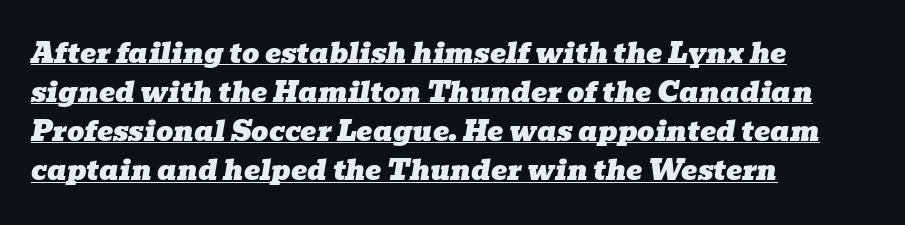
The paragraph shown leans on its left margin. The words here are underlined. How are the letters spaced? Ordinarily, with no added tracking. You can tell it's italic because the verticals aren't actually vertical. The passage shown stacks its lines at a standard gap.
